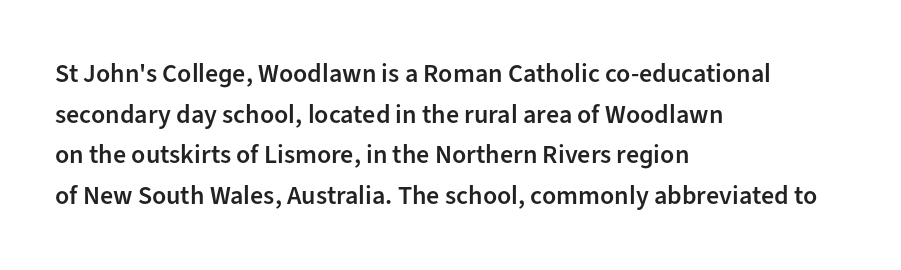
The image shows 26 px text type, upright; set left-aligned, normal line spacing (1.56x), normal letter spacing, not underlined.
